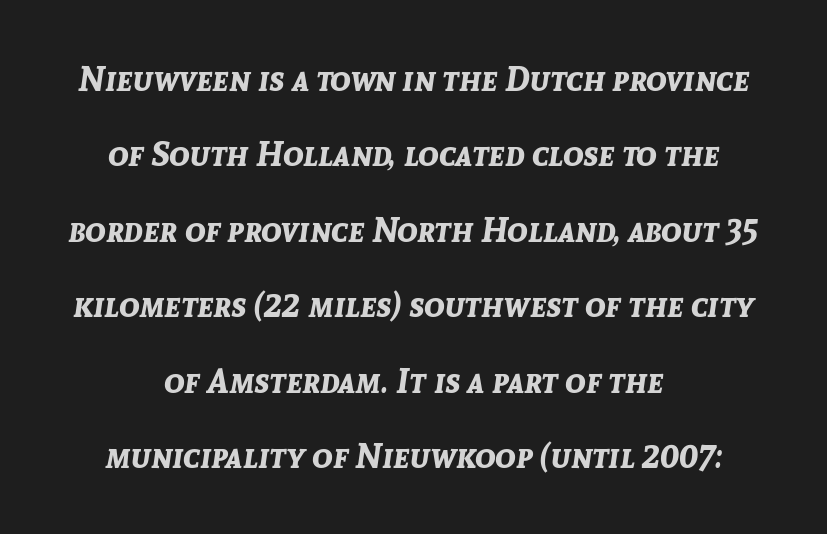
Q: Is the text bold? A: Yes.
Q: Is the text italic (slanted)? A: Yes, it leans right by about 8 degrees.
Q: Is the text underlined? A: No.
Q: How is the paragraph aligned? A: Centered.
Q: Is the spacing between letters normal or unusually wide? A: Normal.
Q: Is the spacing between lines tight, normal or loose? A: Loose.
Q: Width (condensed, normal, or wide)? A: Normal.
Q: Stroke contrast? A: Low.
Q: x-height? A: Medium.
Q: Monospaced? A: No.
